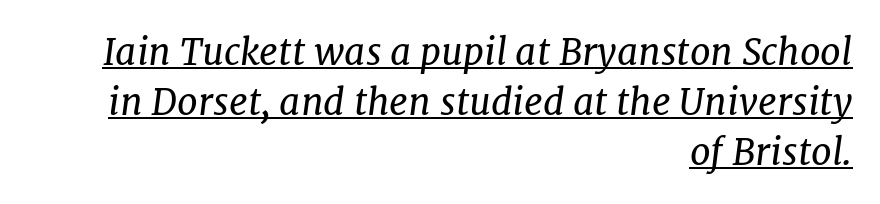
Q: Is the text bold? A: No.
Q: Is the text italic (slanted)? A: Yes, it leans right by about 7 degrees.
Q: Is the typeface a serif or a sans-serif typeface? A: Serif.
Q: Is the text underlined? A: Yes.
Q: How is the paragraph aligned? A: Right-aligned.
Q: Is the spacing between letters normal or unusually wide? A: Normal.
Q: Is the spacing between lines tight, normal or loose? A: Normal.
Q: Width (condensed, normal, or wide)? A: Normal.
Q: Stroke contrast? A: Low.
Q: x-height? A: Medium.
Q: Monospaced? A: No.
